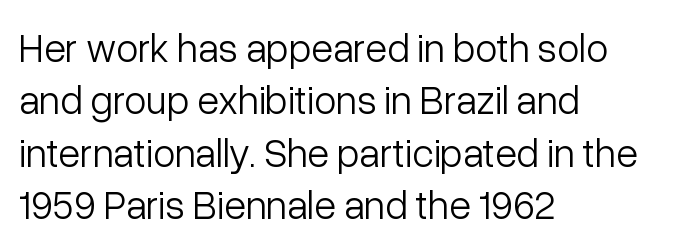
Q: Is the text bold? A: No.
Q: Is the text italic (slanted)? A: No, it is upright.
Q: Is the typeface a serif or a sans-serif typeface? A: Sans-serif.
Q: Is the text underlined? A: No.
Q: How is the paragraph aligned? A: Left-aligned.
Q: Is the spacing between letters normal or unusually wide? A: Normal.
Q: Is the spacing between lines tight, normal or loose? A: Normal.
Q: Width (condensed, normal, or wide)? A: Normal.
Q: Stroke contrast? A: Low.
Q: x-height? A: Medium.
Q: Monospaced? A: No.
